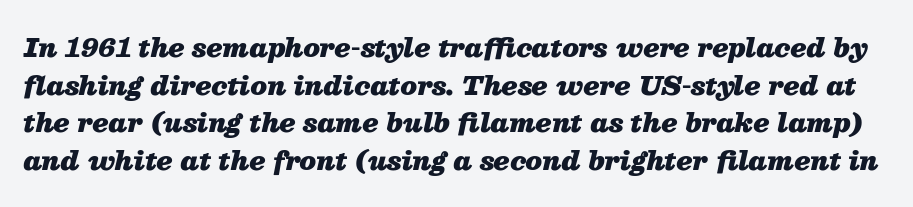
The image shows 26 px bold type, italic (leaning right); set normal line spacing (1.45x), normal letter spacing, not underlined.
